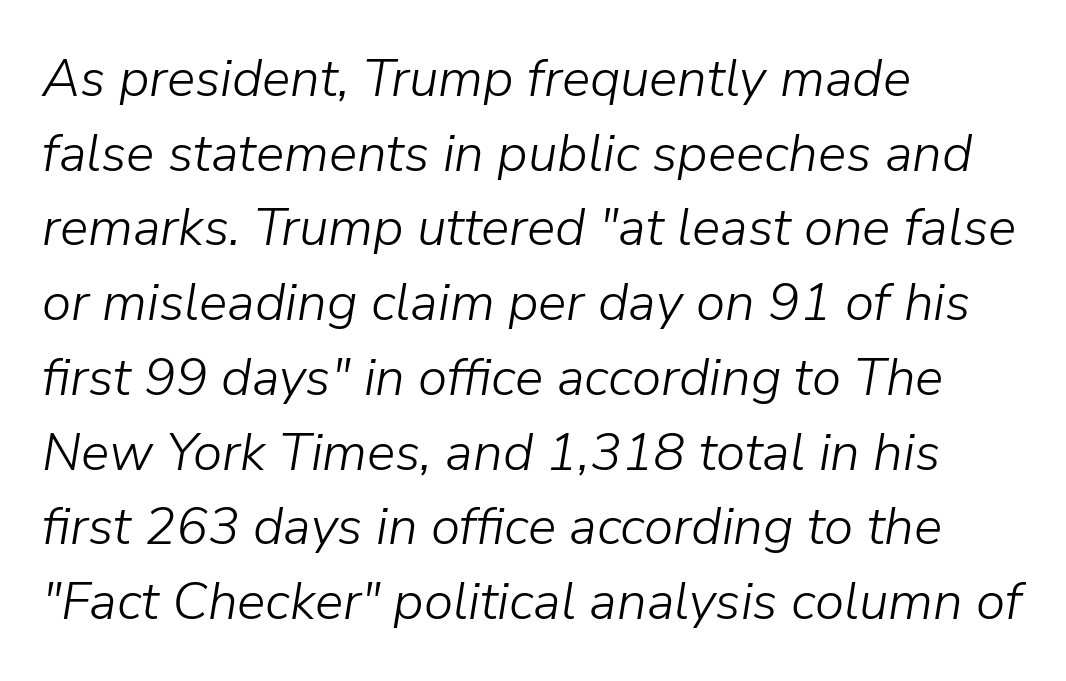
{"italic": "yes", "lean": "right", "slant_degrees": 9, "bold": "no", "weight": "light", "width": "normal", "stroke_contrast": "low", "x_height": "medium", "monospaced": "no", "underline": "no", "align": "left", "line_spacing": "normal", "line_spacing_ratio": 1.41, "letter_spacing": "normal", "letter_spacing_em": 0.0, "glyph_px": 53}
